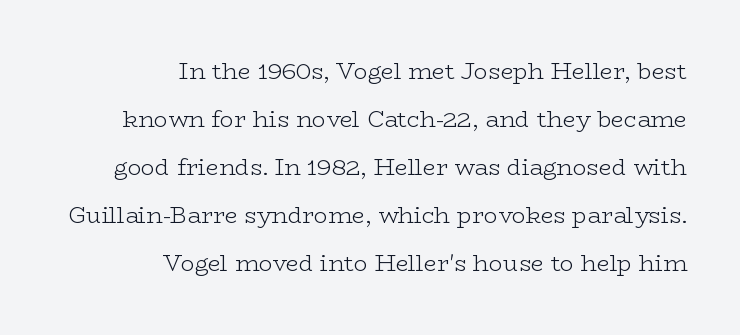
A flush-right, rag-left setting is used for this passage. Only glyphs here, with clear space below each row. Characters follow at the spacing the type designer built in. Summary of vertical rhythm: relaxed, with wide interline spacing.
